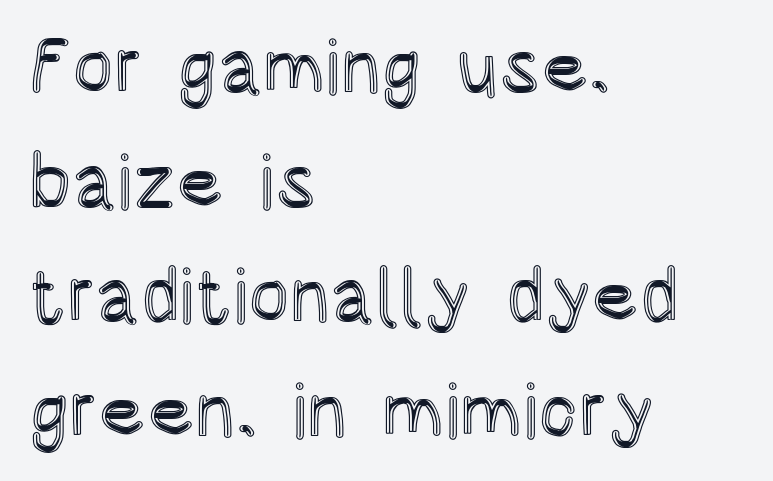
The image shows 77 px condensed type, upright; set left-aligned, normal line spacing (1.49x), normal letter spacing, not underlined; a large x-height.
